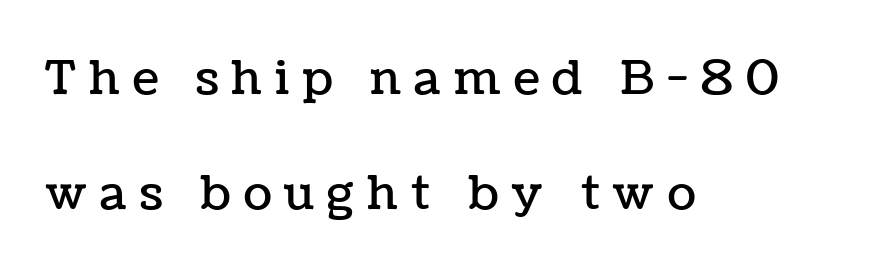
Q: Is the text italic (slanted)? A: No, it is upright.
Q: Is the text underlined? A: No.
Q: How is the paragraph aligned? A: Left-aligned.
Q: Is the spacing between letters normal or unusually wide? A: Unusually wide.
Q: Is the spacing between lines tight, normal or loose? A: Loose.
Q: Width (condensed, normal, or wide)? A: Normal.
Q: Stroke contrast? A: Low.
Q: x-height? A: Medium.
Q: Monospaced? A: No.
